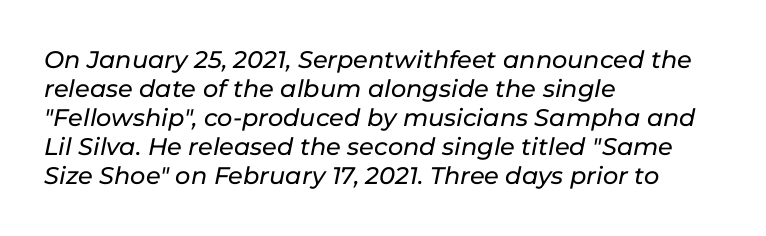
The image shows 24 px text type, italic (leaning right); set left-aligned, line spacing 1.21x, normal letter spacing, not underlined.
